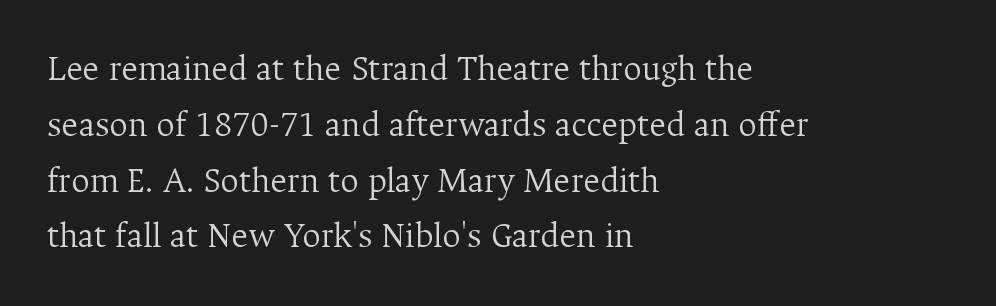
Q: Is the text bold? A: No.
Q: Is the text italic (slanted)? A: No, it is upright.
Q: Is the typeface a serif or a sans-serif typeface? A: Serif.
Q: Is the text underlined? A: No.
Q: How is the paragraph aligned? A: Left-aligned.
Q: Is the spacing between letters normal or unusually wide? A: Normal.
Q: Is the spacing between lines tight, normal or loose? A: Normal.
Q: Width (condensed, normal, or wide)? A: Normal.
Q: Stroke contrast? A: Medium.
Q: x-height? A: Medium.
Q: Monospaced? A: No.
